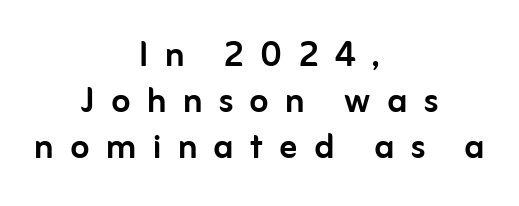
The image shows 44 px sans-serif type, upright; set centered, tight line spacing (1.04x), unusually wide letter spacing (+0.37 em), not underlined; low stroke contrast and a medium x-height.
